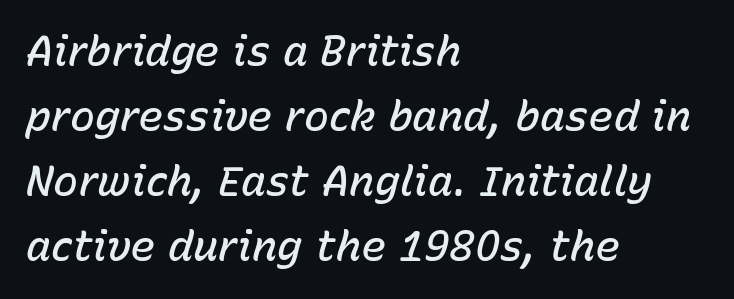
{"italic": "yes", "lean": "right", "slant_degrees": 15, "bold": "semi", "weight": "semibold", "width": "normal", "stroke_contrast": "low", "x_height": "medium", "monospaced": "no", "underline": "no", "align": "left", "line_spacing": "normal", "line_spacing_ratio": 1.55, "letter_spacing": "normal", "letter_spacing_em": 0.0, "glyph_px": 42}
